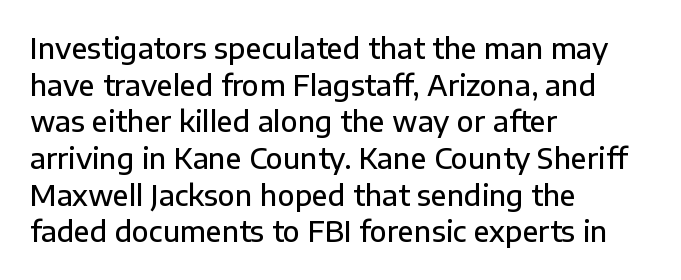
Quick note: not italic, upright. The lines sit at an ordinary, default distance from one another. Here the designer chose a conventional face with non-uniform glyph widths. This rendering uses left alignment, leaving the right contour irregular.
